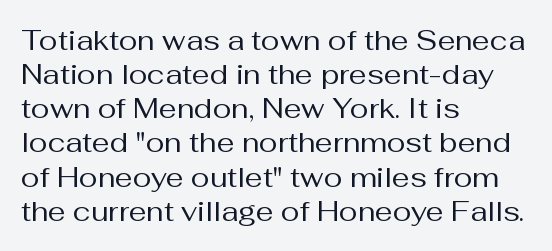
{"serif": "no", "italic": "no", "bold": "no", "weight": "regular", "width": "normal", "stroke_contrast": "medium", "x_height": "medium", "monospaced": "no", "underline": "no", "align": "left", "line_spacing_ratio": 1.22, "letter_spacing": "normal", "letter_spacing_em": 0.0, "glyph_px": 28}
